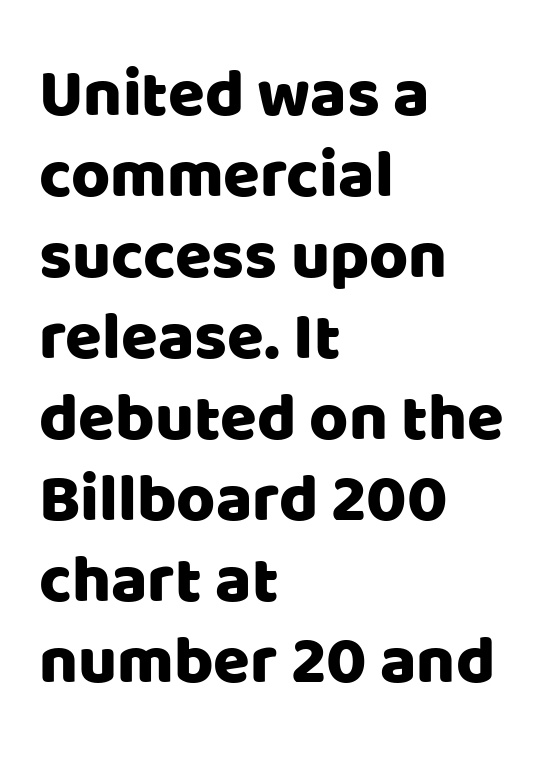
Only glyphs here, with clear space below each row. These lines are composed in type without serifs. The lettering holds an erect, upright posture throughout. Is the block centered? No — it sits flush against the left margin.
